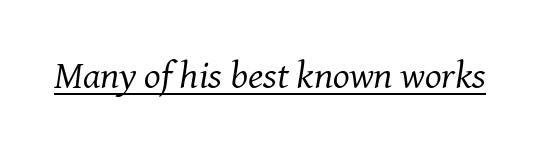
The image shows 39 px regular-weight serif type, italic (leaning right); set normal letter spacing, underlined; medium stroke contrast and a medium x-height.
